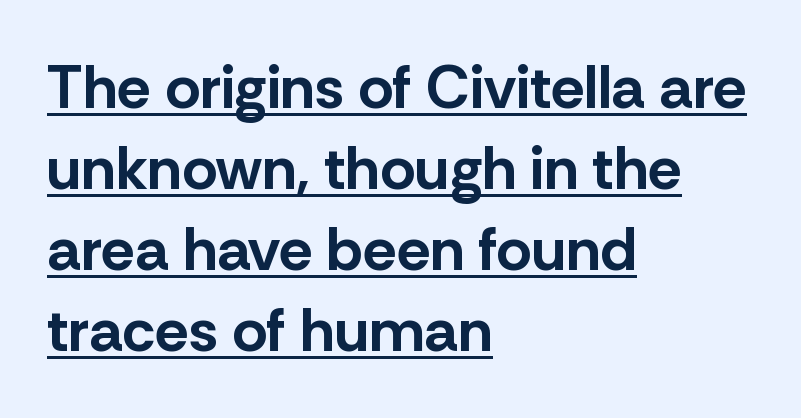
{"serif": "no", "italic": "no", "bold": "yes", "weight": "bold", "width": "normal", "stroke_contrast": "low", "x_height": "medium", "monospaced": "no", "underline": "yes", "align": "left", "line_spacing": "normal", "line_spacing_ratio": 1.33, "letter_spacing": "normal", "letter_spacing_em": 0.0, "glyph_px": 61}
